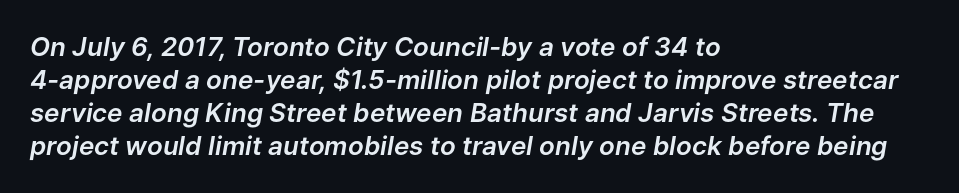
The image shows 26 px text type, italic (leaning right); set left-aligned, normal line spacing (1.27x), normal letter spacing, not underlined.
